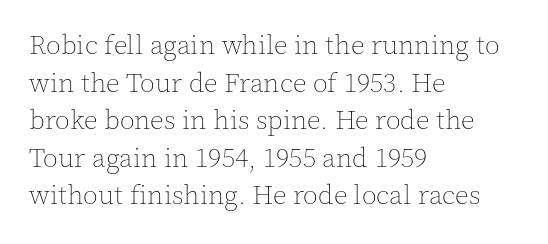
{"italic": "no", "bold": "no", "underline": "no", "align": "left", "line_spacing": "normal", "line_spacing_ratio": 1.39, "letter_spacing": "normal", "letter_spacing_em": 0.0, "glyph_px": 27}
